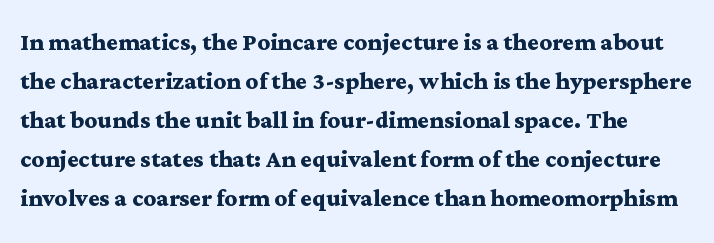
The font family rendered here belongs to the serif group. The letters sit at their default tracking, neither squeezed nor spread. Regular leading. Note the varied advance widths — an 'i' is clearly narrower than an 'm'.
